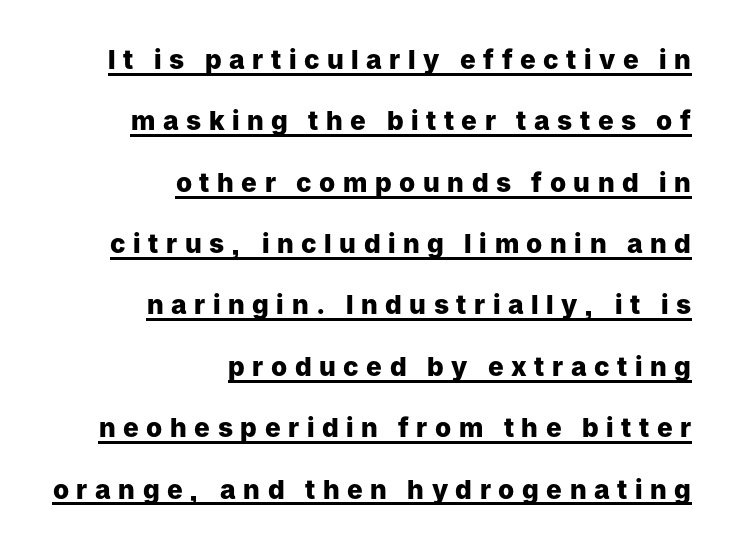
Is the letter spacing exaggerated? Yes — the characters are pushed far apart. Leading is clearly above the norm, producing a sparse column. On the weight axis this lands at bold, roughly 700. Quick note: underline on. Is there any slant? The stems are plumb.
